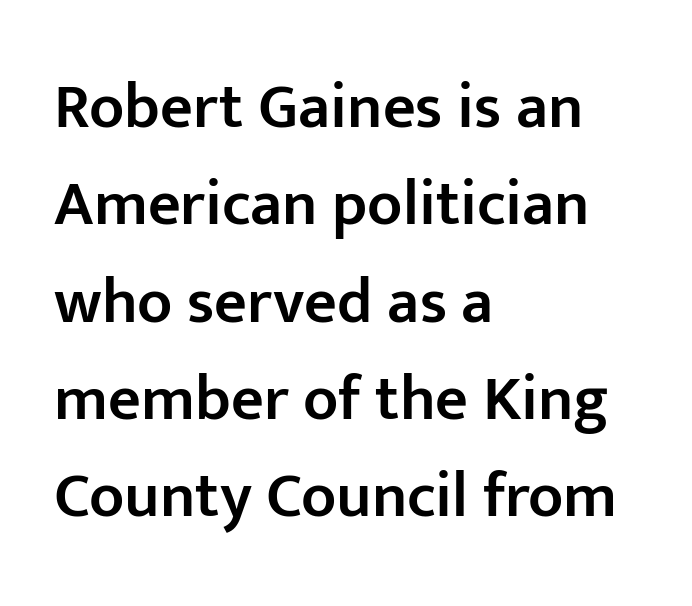
The image shows 64 px semibold sans-serif type, upright; set left-aligned, normal line spacing (1.52x), normal letter spacing, not underlined; low stroke contrast and a medium x-height.
